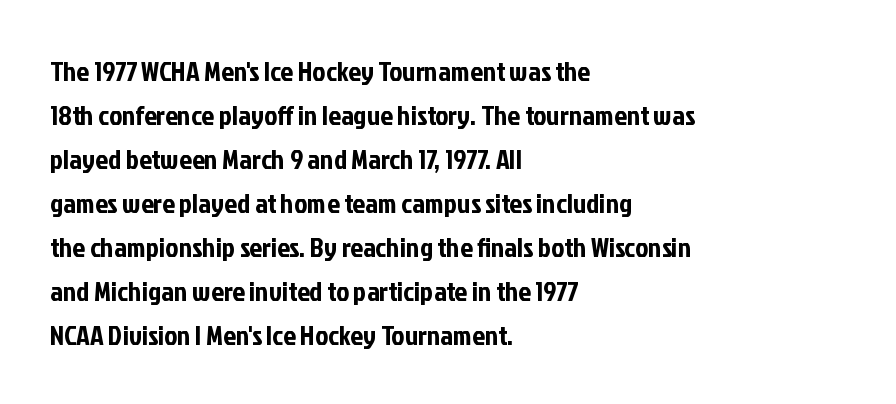
Descender tails drop into unmarked territory. Regarding leading, the lines here are spaced in the standard way. These lines are set flush left with a ragged right edge. The text was rendered using a sans face with plain stroke endings. Think of a printed novel: that variable character pitch is what you see here. How are the letters spaced? Ordinarily, with no added tracking.
